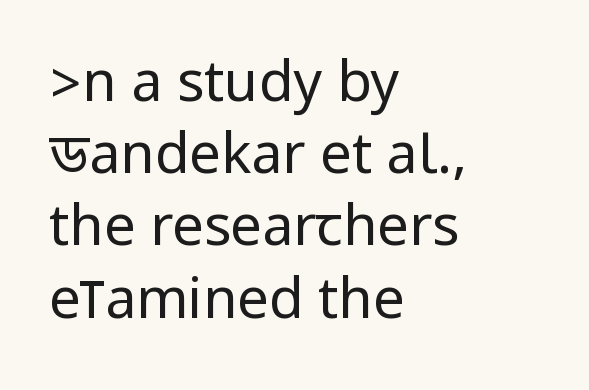
The image shows 56 px regular-weight, condensed sans-serif type, upright; set left-aligned, normal line spacing (1.29x), normal letter spacing, not underlined; low stroke contrast.
